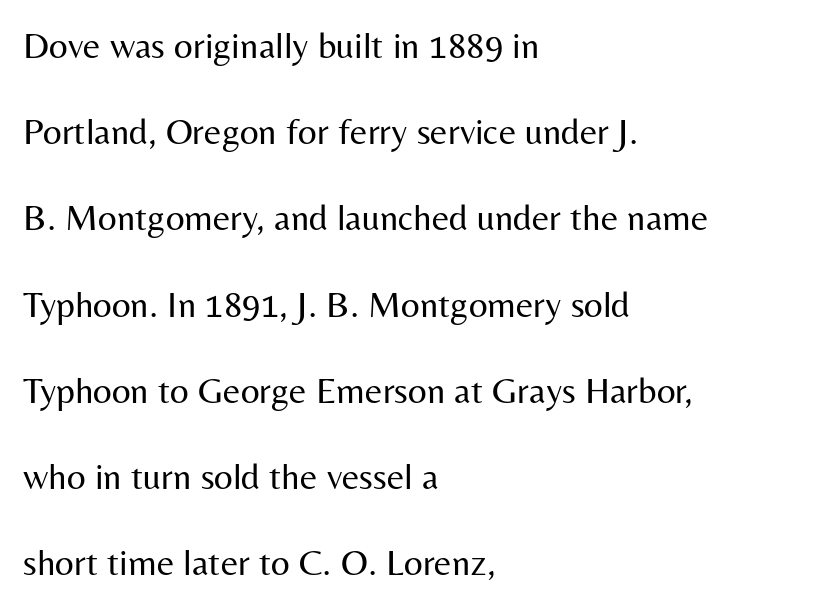
Q: Is the text bold? A: No.
Q: Is the text italic (slanted)? A: No, it is upright.
Q: Is the typeface a serif or a sans-serif typeface? A: Sans-serif.
Q: Is the text underlined? A: No.
Q: How is the paragraph aligned? A: Left-aligned.
Q: Is the spacing between letters normal or unusually wide? A: Normal.
Q: Is the spacing between lines tight, normal or loose? A: Loose.
Q: Width (condensed, normal, or wide)? A: Normal.
Q: Stroke contrast? A: Medium.
Q: x-height? A: Medium.
Q: Monospaced? A: No.
